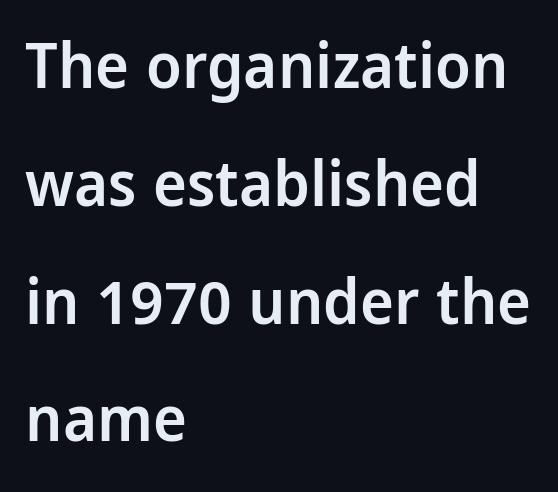
The image shows 64 px semibold, condensed sans-serif type, upright; set left-aligned, line spacing 1.84x, normal letter spacing, not underlined; low stroke contrast and a large x-height.
